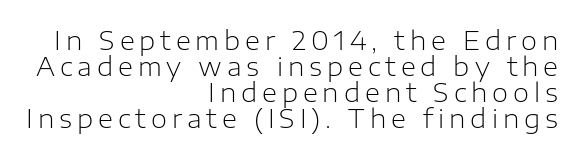
Q: Is the text bold? A: No.
Q: Is the text italic (slanted)? A: No, it is upright.
Q: Is the text underlined? A: No.
Q: How is the paragraph aligned? A: Right-aligned.
Q: Is the spacing between lines tight, normal or loose? A: Tight.
